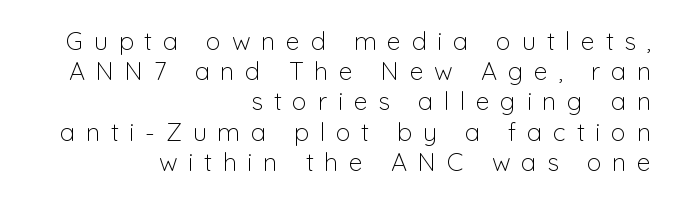
Q: Is the text bold? A: No.
Q: Is the text italic (slanted)? A: No, it is upright.
Q: Is the text underlined? A: No.
Q: How is the paragraph aligned? A: Right-aligned.
Q: Is the spacing between letters normal or unusually wide? A: Unusually wide.
